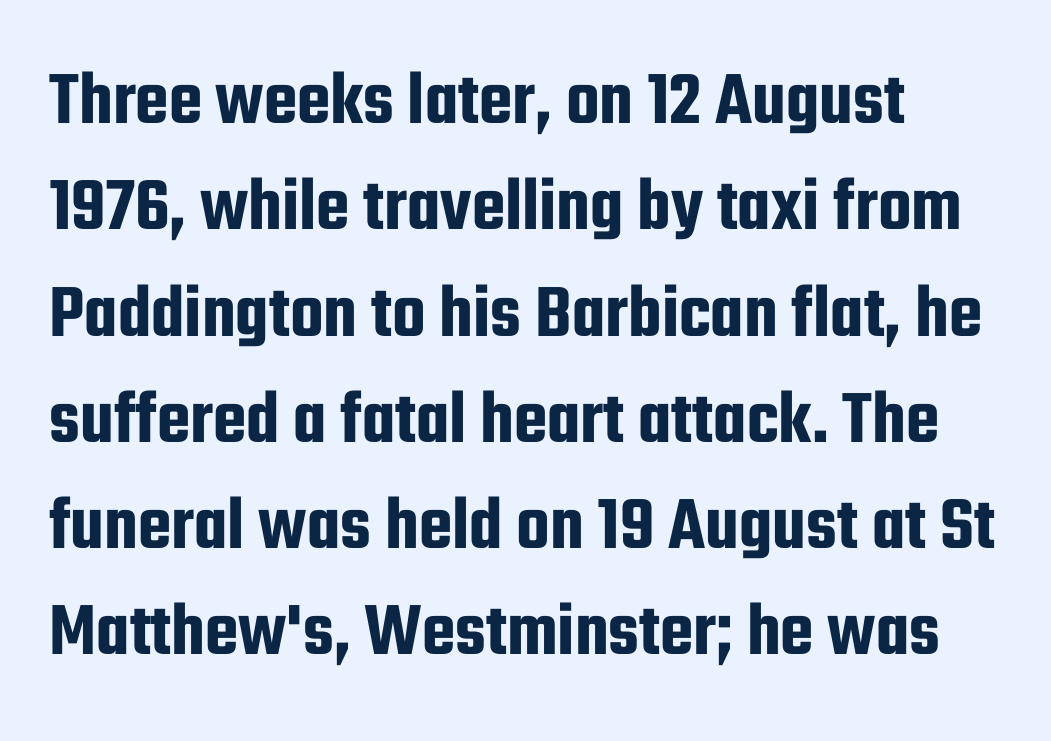
Q: Is the text italic (slanted)? A: No, it is upright.
Q: Is the typeface a serif or a sans-serif typeface? A: Sans-serif.
Q: Is the text underlined? A: No.
Q: How is the paragraph aligned? A: Left-aligned.
Q: Is the spacing between letters normal or unusually wide? A: Normal.
Q: Is the spacing between lines tight, normal or loose? A: Normal.
Q: Width (condensed, normal, or wide)? A: Condensed.
Q: Stroke contrast? A: Low.
Q: x-height? A: Medium.
Q: Monospaced? A: No.
